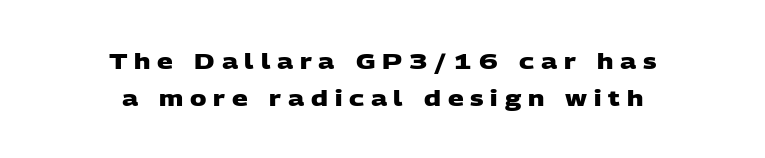
Q: Is the text bold? A: Yes.
Q: Is the text underlined? A: No.
Q: How is the paragraph aligned? A: Centered.
Q: Is the spacing between letters normal or unusually wide? A: Unusually wide.
Q: Is the spacing between lines tight, normal or loose? A: Normal.
